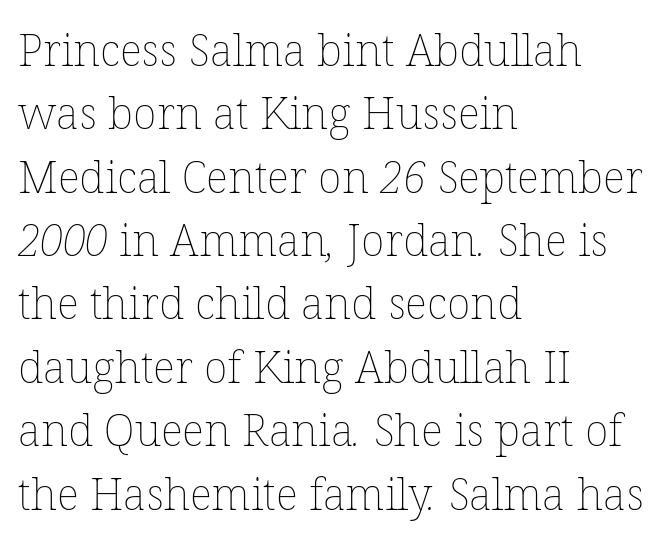
The image shows 44 px thin type; set left-aligned, normal line spacing (1.44x), normal letter spacing, not underlined; low stroke contrast and a medium x-height.
